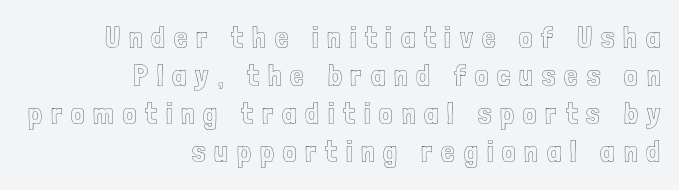
The image shows 30 px condensed type, upright; set right-aligned, normal line spacing (1.27x), unusually wide letter spacing (+0.3 em), not underlined; a medium x-height.
